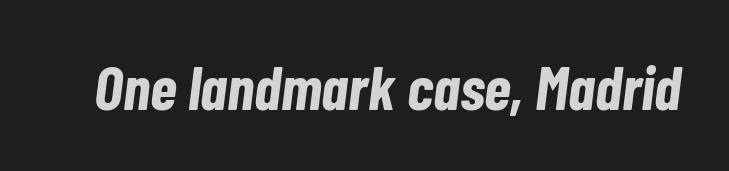
Q: Is the text bold? A: Yes.
Q: Is the text italic (slanted)? A: Yes, it leans right by about 7 degrees.
Q: Is the text underlined? A: No.
Q: Is the spacing between letters normal or unusually wide? A: Normal.
Q: Width (condensed, normal, or wide)? A: Condensed.
Q: Stroke contrast? A: Low.
Q: x-height? A: Medium.
Q: Monospaced? A: No.
